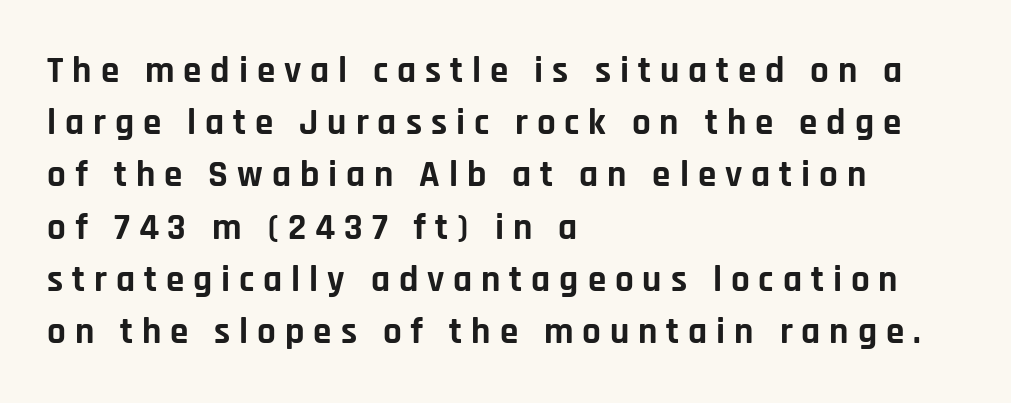
Q: Is the text bold? A: Yes.
Q: Is the text italic (slanted)? A: No, it is upright.
Q: Is the typeface a serif or a sans-serif typeface? A: Sans-serif.
Q: Is the text underlined? A: No.
Q: How is the paragraph aligned? A: Left-aligned.
Q: Is the spacing between letters normal or unusually wide? A: Unusually wide.
Q: Is the spacing between lines tight, normal or loose? A: Normal.
Q: Width (condensed, normal, or wide)? A: Normal.
Q: Stroke contrast? A: Low.
Q: x-height? A: Large.
Q: Monospaced? A: No.
